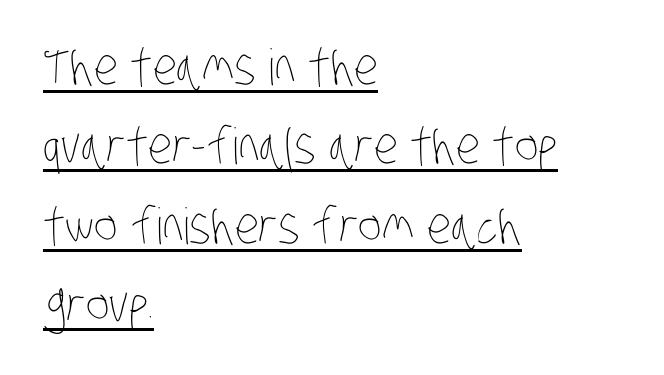
The image shows 50 px thin, condensed type; set left-aligned, normal line spacing (1.59x), normal letter spacing, underlined; low stroke contrast and a large x-height.
